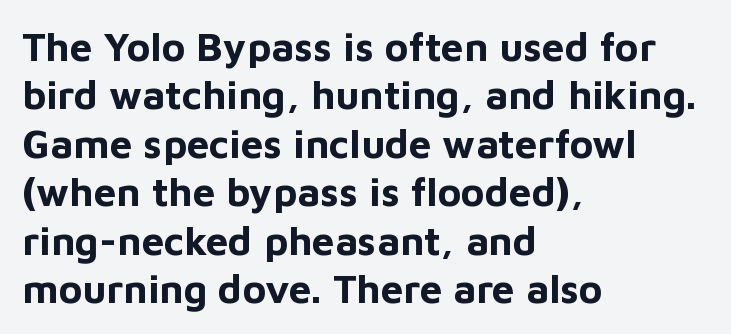
{"serif": "no", "italic": "no", "bold": "yes", "weight": "bold", "width": "normal", "stroke_contrast": "low", "x_height": "medium", "monospaced": "no", "underline": "no", "align": "left", "line_spacing_ratio": 1.21, "letter_spacing": "normal", "letter_spacing_em": 0.0, "glyph_px": 40}
